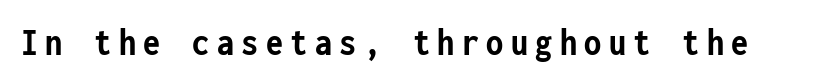
{"serif": "no", "italic": "no", "bold": "yes", "weight": "semibold", "width": "condensed", "stroke_contrast": "low", "x_height": "medium", "monospaced": "yes", "underline": "no", "glyph_px": 39}
